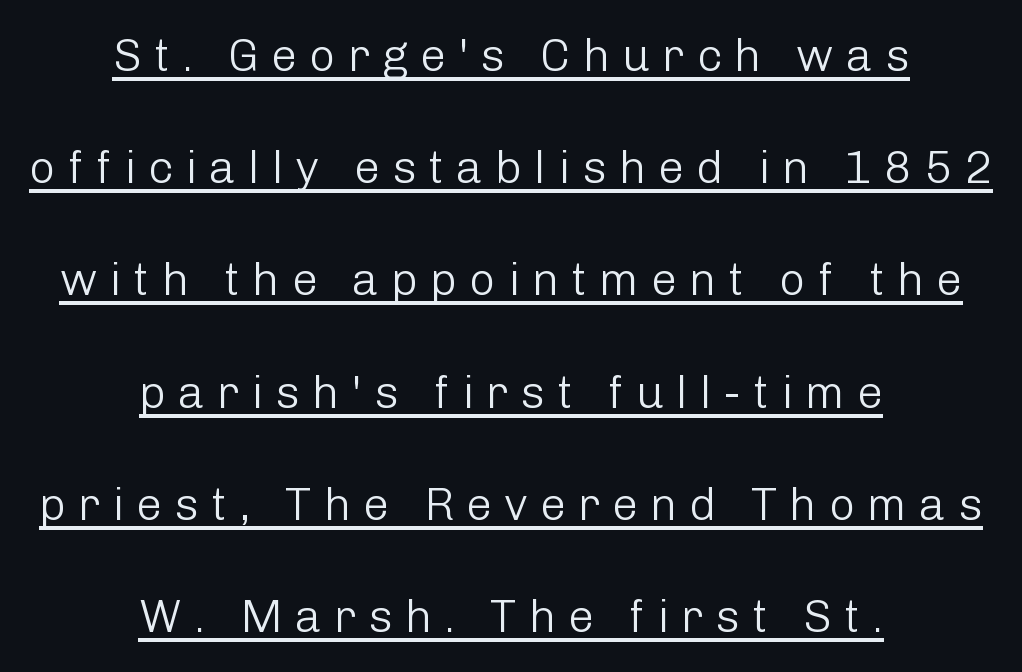
Q: Is the text bold? A: No.
Q: Is the text italic (slanted)? A: No, it is upright.
Q: Is the typeface a serif or a sans-serif typeface? A: Sans-serif.
Q: Is the text underlined? A: Yes.
Q: How is the paragraph aligned? A: Centered.
Q: Is the spacing between letters normal or unusually wide? A: Unusually wide.
Q: Is the spacing between lines tight, normal or loose? A: Loose.
Q: Width (condensed, normal, or wide)? A: Normal.
Q: Stroke contrast? A: Low.
Q: x-height? A: Medium.
Q: Monospaced? A: No.
